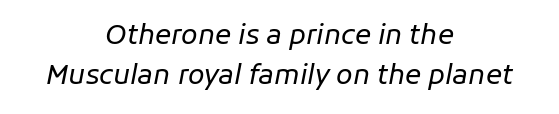
The image shows 27 px text type, italic (leaning right); set centered, normal line spacing (1.48x), normal letter spacing, not underlined.
